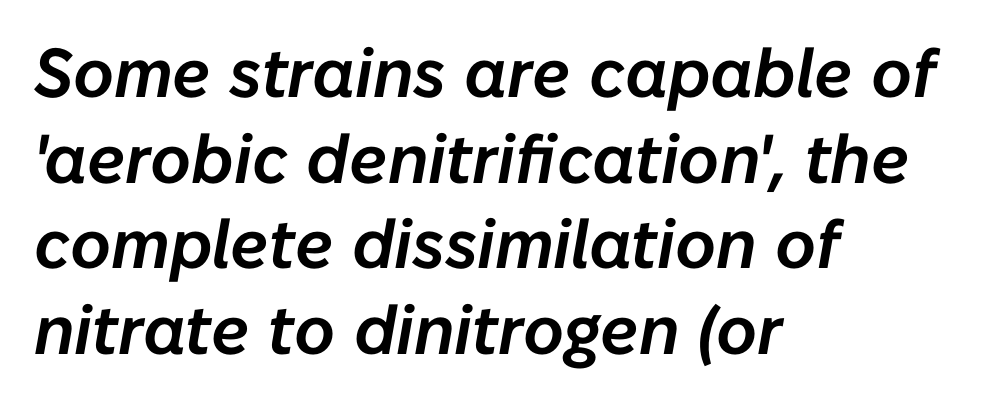
{"italic": "yes", "lean": "right", "slant_degrees": 10, "width": "normal", "stroke_contrast": "low", "x_height": "medium", "monospaced": "no", "underline": "no", "align": "left", "line_spacing_ratio": 1.24, "letter_spacing": "normal", "letter_spacing_em": 0.0, "glyph_px": 69}
